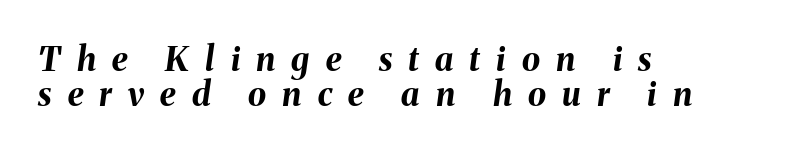
Proportional: the letters do not fall into vertical columns. Tracking here is generous; glyphs stand well apart from one another. This rendering features lettering with no underline. The glyphs look as if they've been sheared to an angle. How heavy is the stroke? Heavy — this is a bold. Cramped leading.
